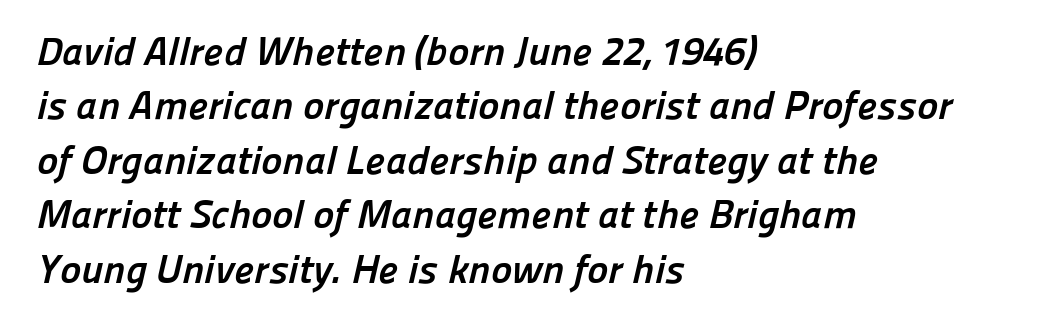
Proportional: the letters do not fall into vertical columns. These lines sit exactly where default settings would place them. Nothing sits at the stroke ends, so this counts as sans-serif. Notice how the passage keeps a crisp vertical edge on the left only. Plain, unruled lines of type. The font is running at its bold setting.
